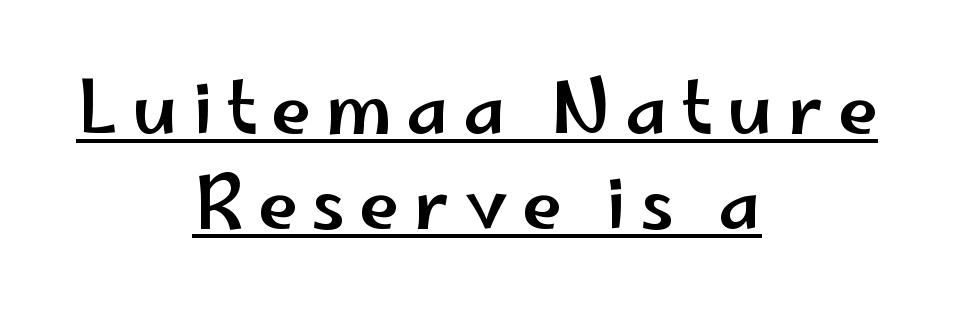
Q: Is the text italic (slanted)? A: No, it is upright.
Q: Is the typeface a serif or a sans-serif typeface? A: Sans-serif.
Q: Is the text underlined? A: Yes.
Q: How is the paragraph aligned? A: Centered.
Q: Is the spacing between lines tight, normal or loose? A: Normal.
Q: Width (condensed, normal, or wide)? A: Wide.
Q: Stroke contrast? A: Low.
Q: x-height? A: Small.
Q: Monospaced? A: No.
